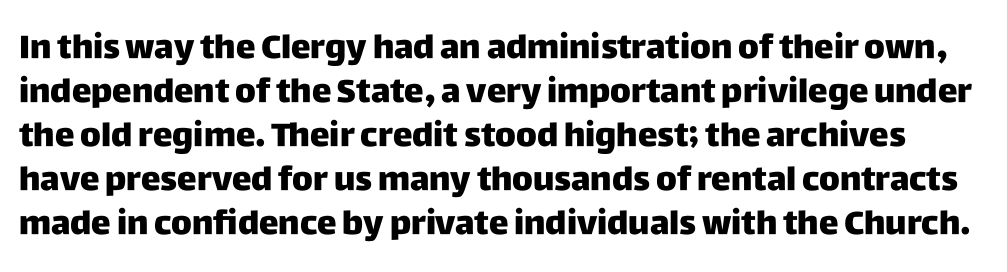
{"serif": "no", "italic": "no", "bold": "yes", "weight": "heavy", "width": "normal", "stroke_contrast": "low", "x_height": "large", "monospaced": "no", "underline": "no", "line_spacing": "normal", "line_spacing_ratio": 1.33, "letter_spacing": "normal", "letter_spacing_em": 0.0, "glyph_px": 33}
